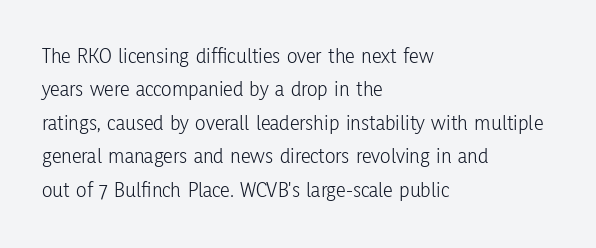
Q: Is the text bold? A: No.
Q: Is the text italic (slanted)? A: No, it is upright.
Q: Is the text underlined? A: No.
Q: How is the paragraph aligned? A: Left-aligned.
Q: Is the spacing between letters normal or unusually wide? A: Normal.
Q: Is the spacing between lines tight, normal or loose? A: Normal.
